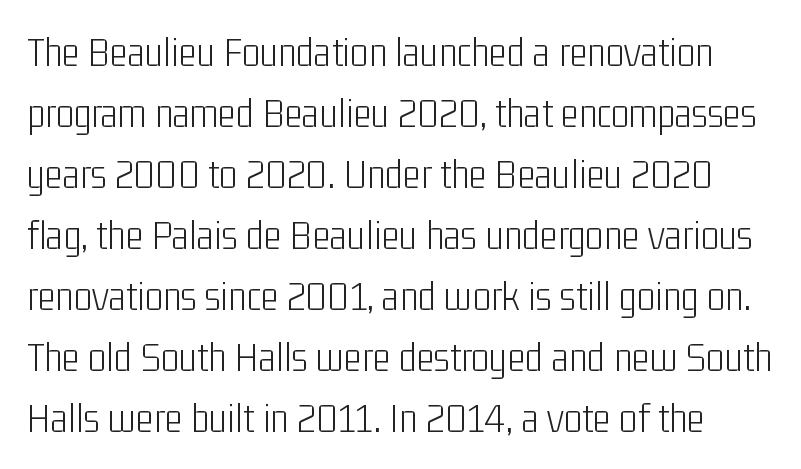
The image shows 43 px light, condensed sans-serif type, upright; set normal line spacing (1.42x), normal letter spacing, not underlined; low stroke contrast and a medium x-height.
